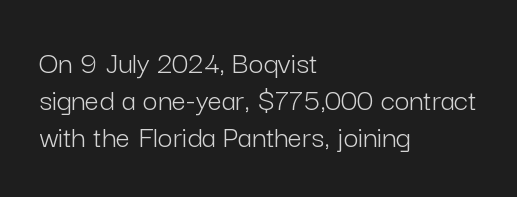
{"serif": "no", "italic": "no", "bold": "no", "weight": "light", "width": "normal", "stroke_contrast": "low", "x_height": "medium", "monospaced": "no", "underline": "no", "align": "left", "line_spacing_ratio": 1.16, "letter_spacing": "normal", "letter_spacing_em": 0.0, "glyph_px": 32}
